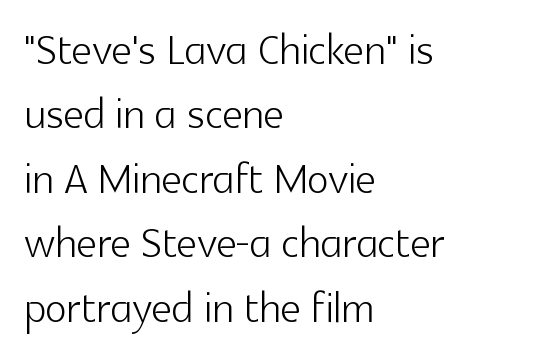
{"serif": "no", "italic": "no", "bold": "no", "weight": "light", "width": "normal", "x_height": "medium", "monospaced": "no", "underline": "no", "align": "left", "line_spacing": "tight", "line_spacing_ratio": 1.13, "letter_spacing": "normal", "letter_spacing_em": 0.0, "glyph_px": 57}
